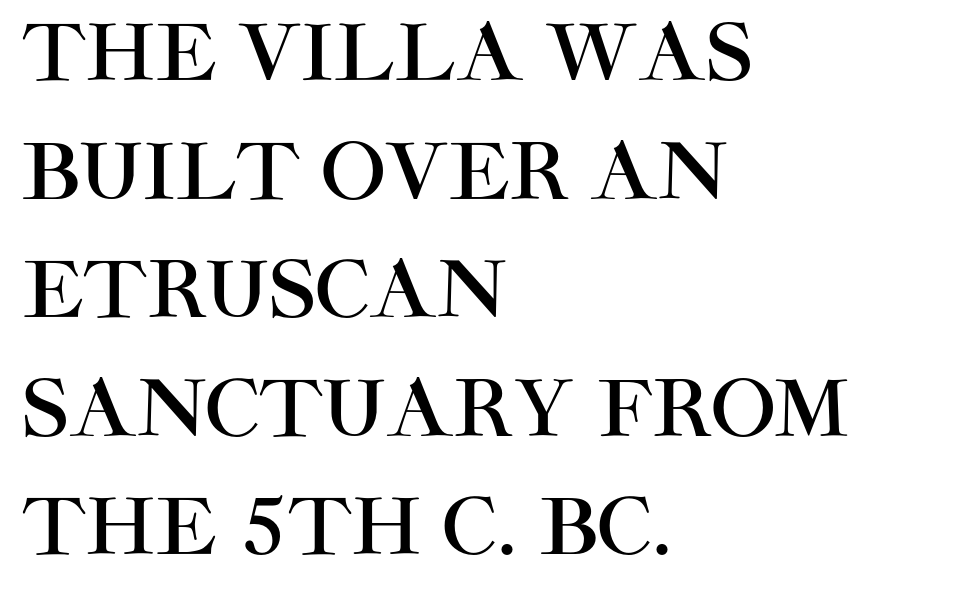
Q: Is the text italic (slanted)? A: No, it is upright.
Q: Is the typeface a serif or a sans-serif typeface? A: Sans-serif.
Q: Is the text underlined? A: No.
Q: How is the paragraph aligned? A: Left-aligned.
Q: Is the spacing between letters normal or unusually wide? A: Normal.
Q: Is the spacing between lines tight, normal or loose? A: Normal.
Q: Width (condensed, normal, or wide)? A: Normal.
Q: Stroke contrast? A: High.
Q: x-height? A: Large.
Q: Monospaced? A: No.
